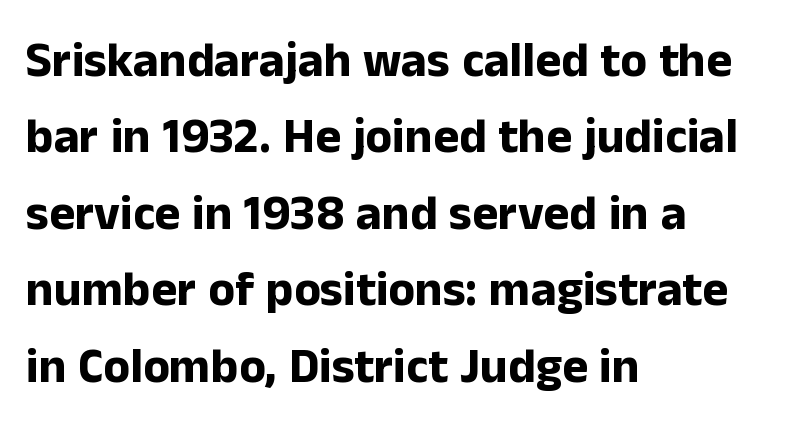
{"serif": "no", "italic": "no", "bold": "yes", "weight": "bold", "width": "normal", "stroke_contrast": "low", "x_height": "medium", "monospaced": "no", "underline": "no", "align": "left", "line_spacing": "normal", "line_spacing_ratio": 1.56, "letter_spacing": "normal", "letter_spacing_em": 0.0, "glyph_px": 49}
